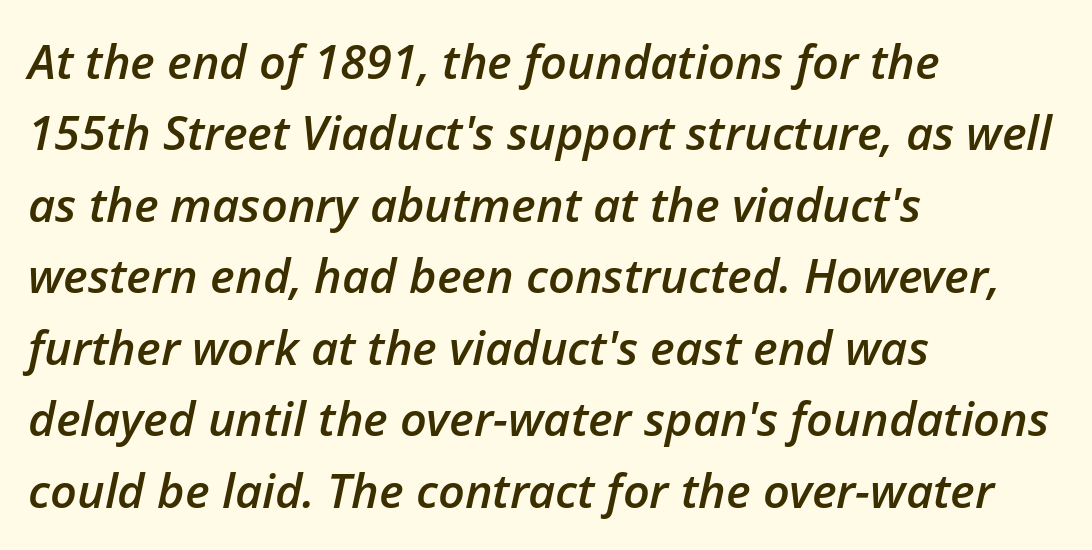
Q: Is the text bold? A: Semi-bold.
Q: Is the text italic (slanted)? A: Yes, it leans right by about 12 degrees.
Q: Is the text underlined? A: No.
Q: How is the paragraph aligned? A: Left-aligned.
Q: Is the spacing between letters normal or unusually wide? A: Normal.
Q: Is the spacing between lines tight, normal or loose? A: Normal.
Q: Width (condensed, normal, or wide)? A: Normal.
Q: Stroke contrast? A: Low.
Q: x-height? A: Medium.
Q: Monospaced? A: No.
